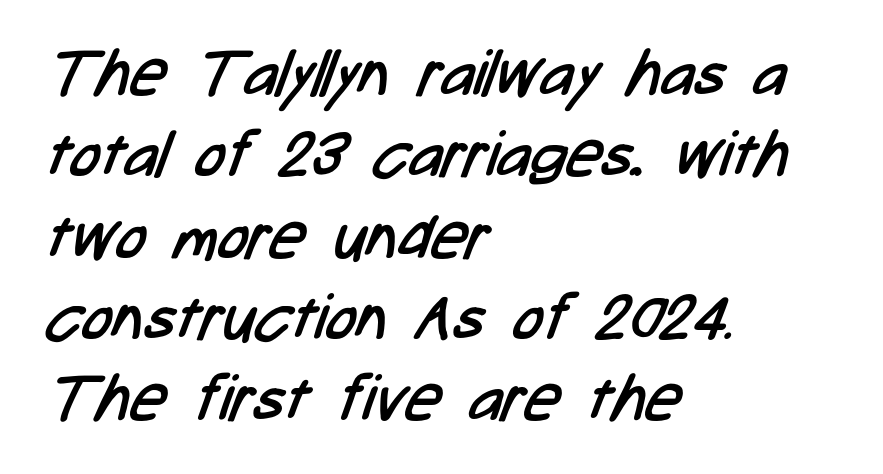
Reading down the block, your eye returns to a fixed left position each line. Stroke mass is kept to a normal reading level or below. Lines of text with bare space underneath. Grotesque or geometric, the face here clearly has no serifs. Is this a fixed-width face? No — the glyphs have proportional, varying widths. A typesetter would call this zero additional tracking.
